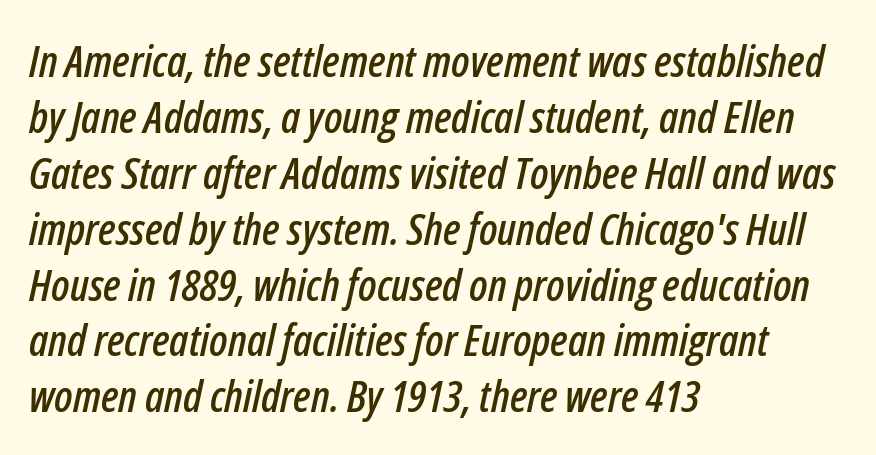
The line texture is even and compact thanks to regular tracking. These lines stack with their left ends in a neat column. Clear beneath every line of the passage. The specimen reads as italic at a glance. Horizontal bands of white between lines are of average thickness. Character widths vary here, with narrow letters taking less room than wide ones.
